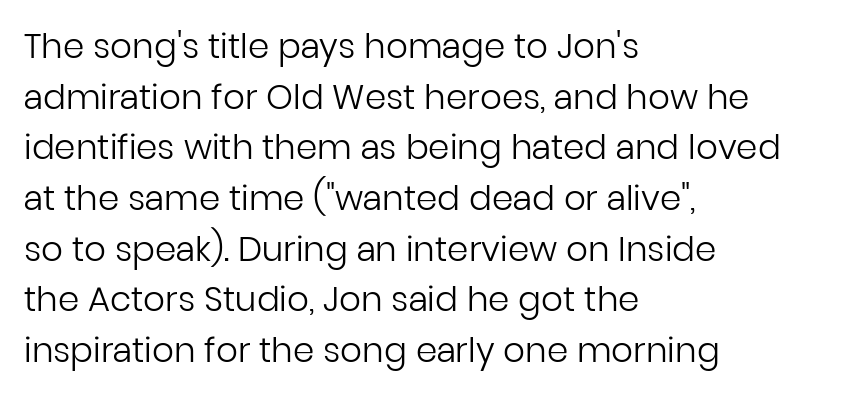
Q: Is the text bold? A: No.
Q: Is the text italic (slanted)? A: No, it is upright.
Q: Is the typeface a serif or a sans-serif typeface? A: Sans-serif.
Q: Is the text underlined? A: No.
Q: How is the paragraph aligned? A: Left-aligned.
Q: Is the spacing between letters normal or unusually wide? A: Normal.
Q: Is the spacing between lines tight, normal or loose? A: Normal.
Q: Width (condensed, normal, or wide)? A: Normal.
Q: Stroke contrast? A: Low.
Q: x-height? A: Medium.
Q: Monospaced? A: No.
